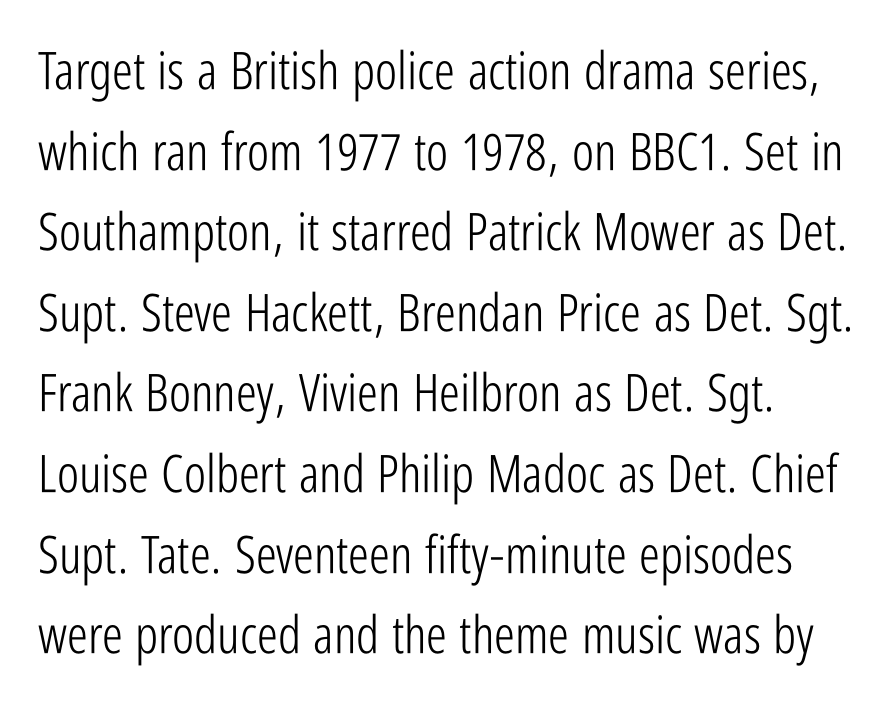
Q: Is the text bold? A: No.
Q: Is the text italic (slanted)? A: No, it is upright.
Q: Is the typeface a serif or a sans-serif typeface? A: Sans-serif.
Q: Is the text underlined? A: No.
Q: How is the paragraph aligned? A: Left-aligned.
Q: Is the spacing between letters normal or unusually wide? A: Normal.
Q: Is the spacing between lines tight, normal or loose? A: Normal.
Q: Width (condensed, normal, or wide)? A: Condensed.
Q: Stroke contrast? A: Low.
Q: x-height? A: Medium.
Q: Monospaced? A: No.
